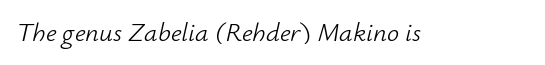
Anything drawn beneath the words? Only blank space. The text carries the slant typical of an italic or oblique font. On a weight scale, this lands at 450 or below. Observe the ordinary spacing: letters are neighbours, not strangers.
